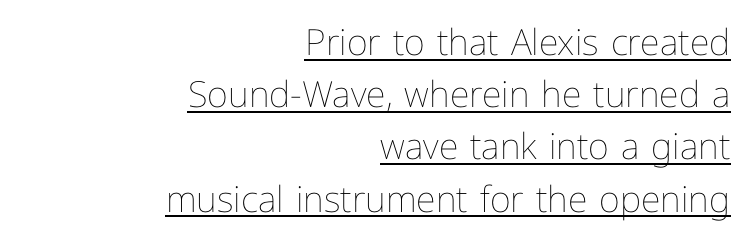
{"italic": "no", "bold": "no", "weight": "thin", "width": "normal", "stroke_contrast": "low", "x_height": "medium", "monospaced": "no", "underline": "yes", "align": "right", "line_spacing": "normal", "line_spacing_ratio": 1.45, "letter_spacing": "normal", "letter_spacing_em": 0.0, "glyph_px": 36}
